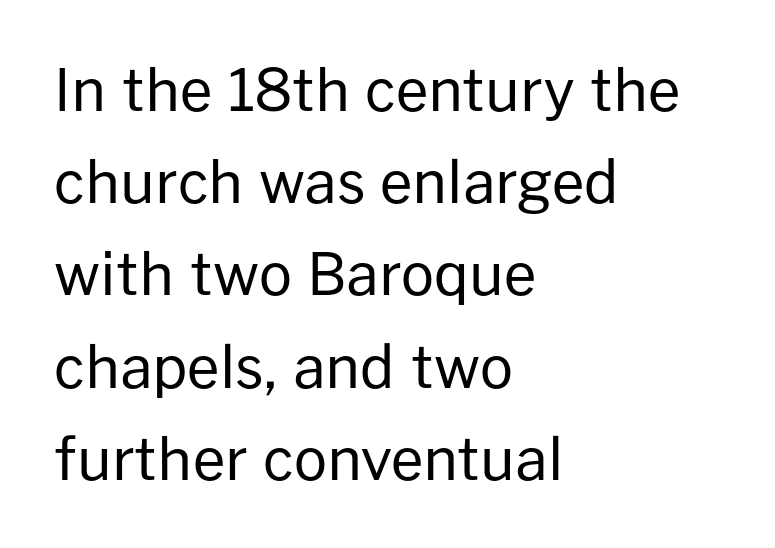
{"serif": "no", "italic": "no", "bold": "no", "weight": "regular", "width": "normal", "stroke_contrast": "low", "x_height": "medium", "monospaced": "no", "underline": "no", "align": "left", "line_spacing": "normal", "line_spacing_ratio": 1.59, "letter_spacing": "normal", "letter_spacing_em": 0.0, "glyph_px": 58}
